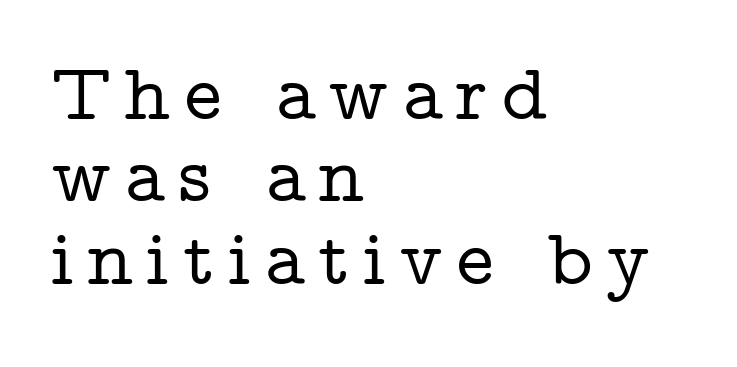
The string is rendered with underlining switched off. Each letter's strokes conclude with small projecting serifs. The passage shown stacks its lines with hardly any gap. Every stem runs plumb, perpendicular to the baseline. A classic flush-left, rag-right setting is used for this passage.
